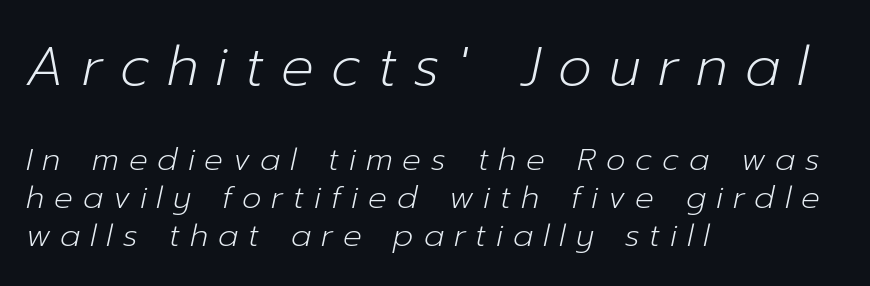
{"italic": "yes", "lean": "right", "slant_degrees": 12, "bold": "no", "weight": "light", "width": "normal", "stroke_contrast": "low", "x_height": "medium", "monospaced": "no", "underline": "no", "align": "left", "line_spacing_ratio": 1.23, "letter_spacing": "wide", "letter_spacing_em": 0.32, "larger_block": "first", "size_ratio": 1.74, "glyph_px": 54}
